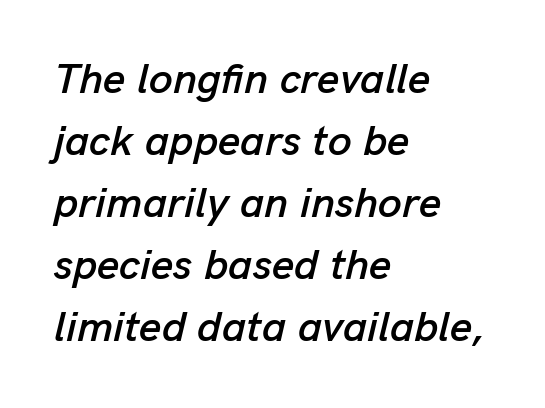
{"italic": "yes", "lean": "right", "slant_degrees": 13, "width": "normal", "stroke_contrast": "low", "x_height": "medium", "monospaced": "no", "underline": "no", "align": "left", "line_spacing": "normal", "line_spacing_ratio": 1.44, "letter_spacing": "normal", "letter_spacing_em": 0.0, "glyph_px": 43}
